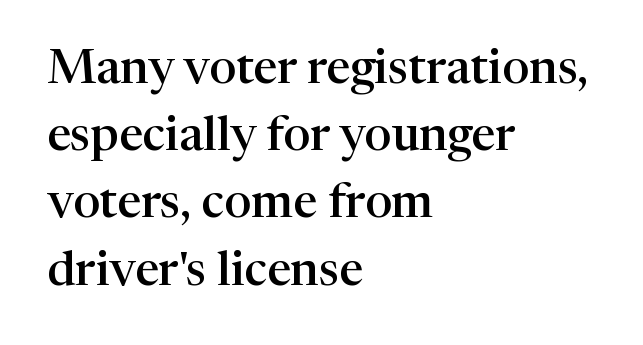
The image shows 48 px semibold serif type, upright; set left-aligned, normal line spacing (1.4x), normal letter spacing, not underlined; high stroke contrast and a medium x-height.
